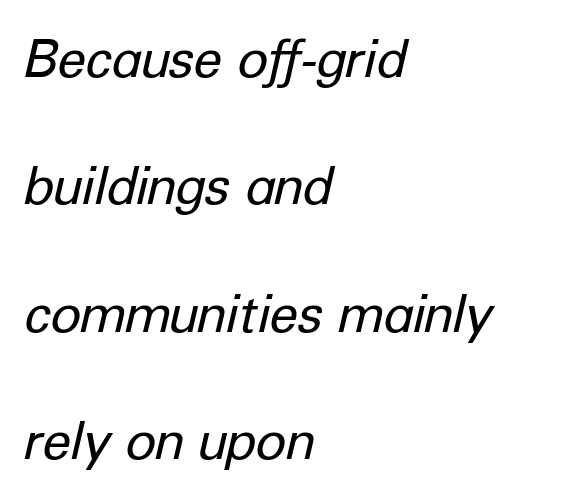
{"italic": "yes", "lean": "right", "slant_degrees": 12, "bold": "no", "weight": "regular", "width": "normal", "stroke_contrast": "low", "x_height": "medium", "monospaced": "no", "underline": "no", "align": "left", "line_spacing": "loose", "line_spacing_ratio": 2.45, "letter_spacing": "normal", "letter_spacing_em": 0.0, "glyph_px": 52}
